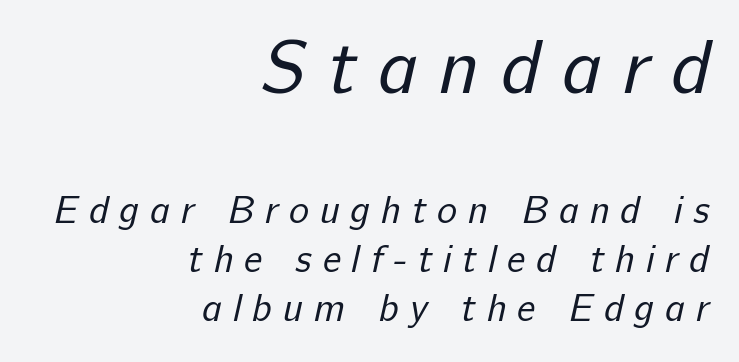
The image shows 76 px regular-weight sans-serif type; set right-aligned, normal line spacing (1.3x), unusually wide letter spacing (+0.28 em), not underlined; the first (top) block is 2.0x larger; low stroke contrast and a medium x-height.
